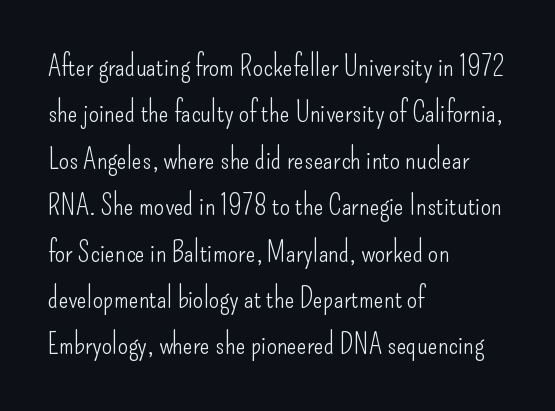
{"serif": "no", "italic": "no", "bold": "no", "weight": "light", "width": "condensed", "stroke_contrast": "low", "x_height": "small", "monospaced": "no", "underline": "no", "align": "left", "line_spacing": "normal", "line_spacing_ratio": 1.6, "letter_spacing": "normal", "letter_spacing_em": 0.0, "glyph_px": 29}
